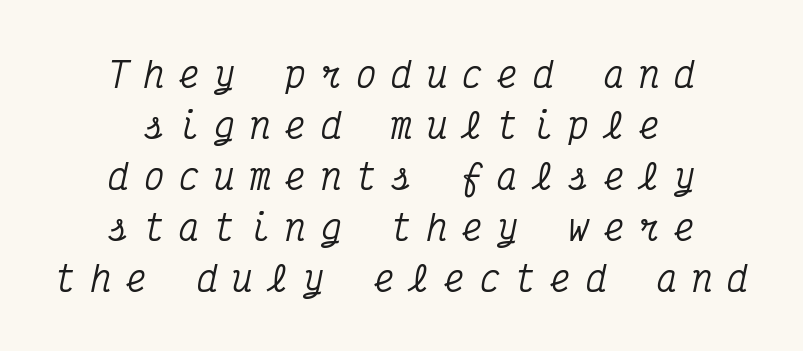
Q: Is the text italic (slanted)? A: Yes, it leans right by about 12 degrees.
Q: Is the typeface a serif or a sans-serif typeface? A: Serif.
Q: Is the text underlined? A: No.
Q: How is the paragraph aligned? A: Centered.
Q: Is the spacing between letters normal or unusually wide? A: Unusually wide.
Q: Is the spacing between lines tight, normal or loose? A: Normal.
Q: Width (condensed, normal, or wide)? A: Condensed.
Q: Stroke contrast? A: Medium.
Q: x-height? A: Medium.
Q: Monospaced? A: Yes.
